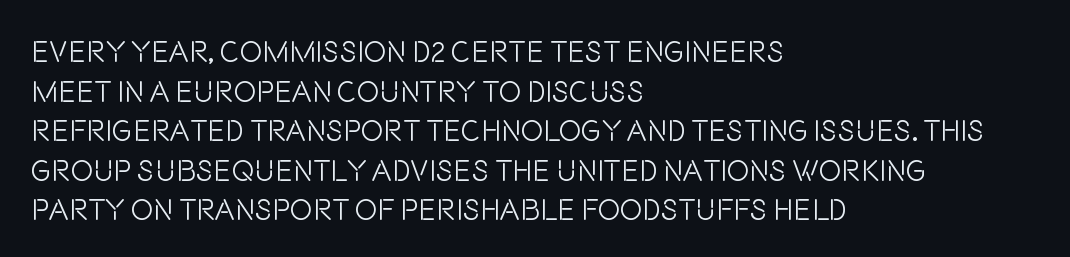
The image shows 30 px light, condensed sans-serif type, upright; set left-aligned, normal line spacing (1.32x), normal letter spacing, not underlined; low stroke contrast and a large x-height.
